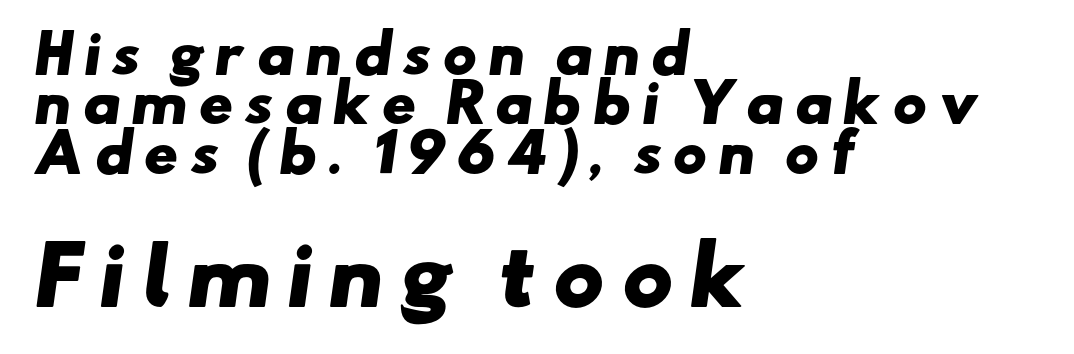
{"serif": "no", "bold": "yes", "weight": "heavy", "width": "wide", "stroke_contrast": "low", "x_height": "small", "monospaced": "no", "underline": "no", "align": "left", "line_spacing": "tight", "line_spacing_ratio": 0.95, "larger_block": "second", "size_ratio": 1.5, "glyph_px": 78}
